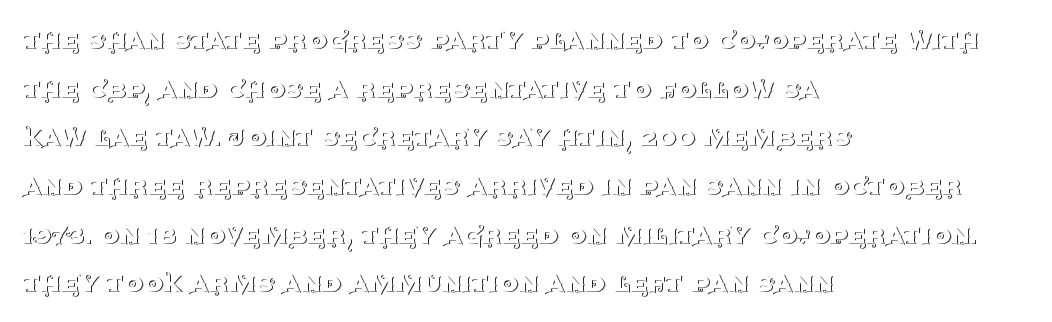
Unlike a clean sans, this face finishes its strokes with serifs. The letterforms sit shoulder to shoulder at normal distance. These lines are set flush left with a ragged right edge. Students, observe: this is what conventionally led text looks like.
